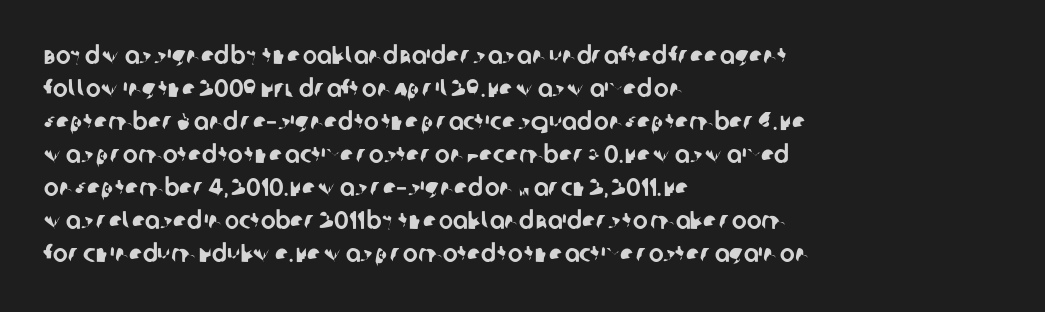
{"underline": "no", "align": "left", "line_spacing": "normal", "line_spacing_ratio": 1.32, "letter_spacing": "normal", "letter_spacing_em": 0.0, "glyph_px": 25}
